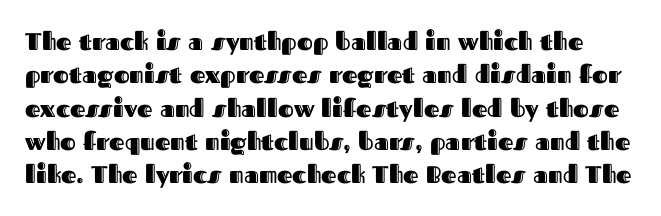
Q: Is the text italic (slanted)? A: No, it is upright.
Q: Is the text underlined? A: No.
Q: Is the spacing between letters normal or unusually wide? A: Normal.
Q: Is the spacing between lines tight, normal or loose? A: Normal.
